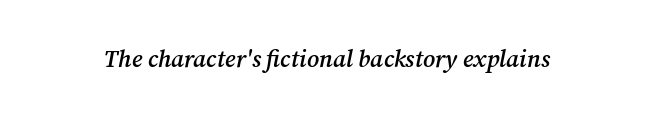
The image shows 24 px text type, italic (leaning right); set normal letter spacing, not underlined.
